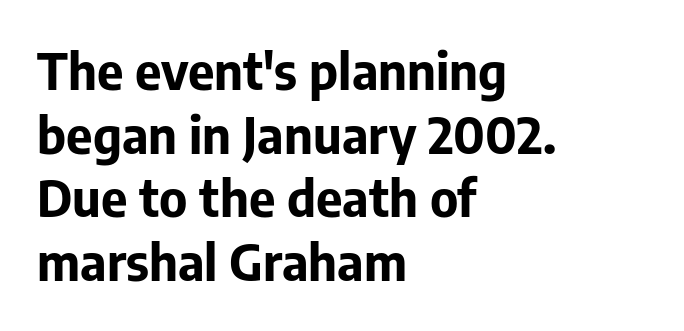
Q: Is the text bold? A: Yes.
Q: Is the text italic (slanted)? A: No, it is upright.
Q: Is the typeface a serif or a sans-serif typeface? A: Sans-serif.
Q: Is the text underlined? A: No.
Q: How is the paragraph aligned? A: Left-aligned.
Q: Is the spacing between letters normal or unusually wide? A: Normal.
Q: Is the spacing between lines tight, normal or loose? A: Normal.
Q: Width (condensed, normal, or wide)? A: Normal.
Q: Stroke contrast? A: Low.
Q: x-height? A: Medium.
Q: Monospaced? A: No.
